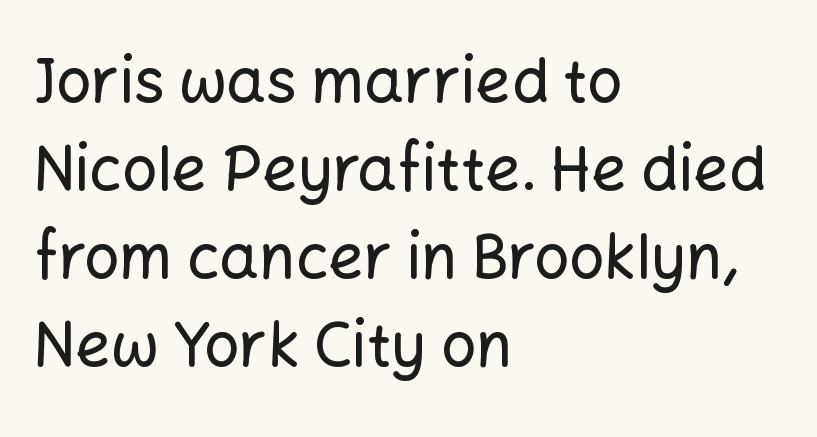
The rendering shows plain stroke endings on the letterforms — a sans-serif design. The line texture is even and compact thanks to regular tracking. You could not count columns in this text — the font is proportionally spaced. Underline: absent. Every row of glyphs begins at an identical x-position on the left. This block has exactly the height ordinary leading produces.
